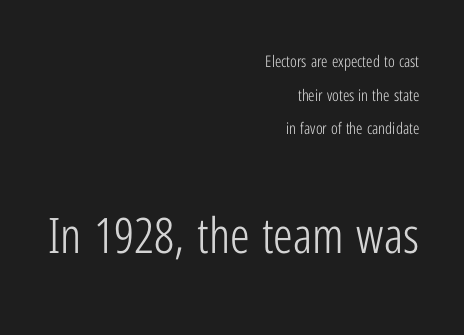
The image shows 49 px light, condensed sans-serif type, upright; set right-aligned, loose line spacing (2.1x), normal letter spacing, not underlined; the second (bottom) block is 3.06x larger; low stroke contrast and a medium x-height.
